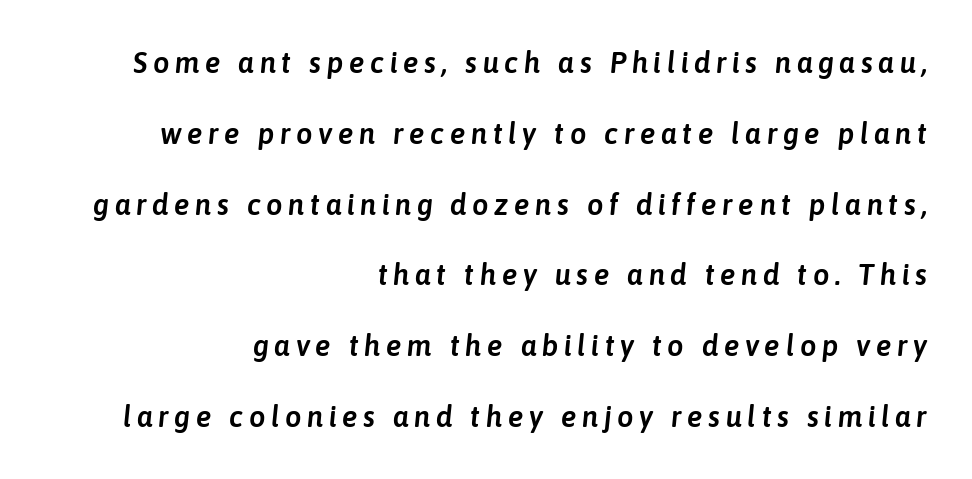
{"italic": "yes", "lean": "right", "slant_degrees": 6, "width": "normal", "stroke_contrast": "low", "x_height": "medium", "monospaced": "no", "underline": "no", "align": "right", "line_spacing": "loose", "line_spacing_ratio": 2.44, "glyph_px": 29}
